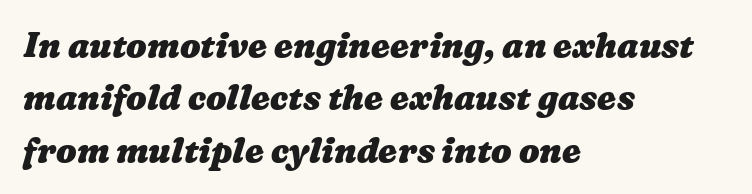
{"bold": "yes", "weight": "heavy", "width": "wide", "stroke_contrast": "medium", "x_height": "medium", "monospaced": "no", "underline": "no", "align": "left", "line_spacing": "normal", "line_spacing_ratio": 1.54, "letter_spacing": "normal", "letter_spacing_em": 0.0, "glyph_px": 34}
